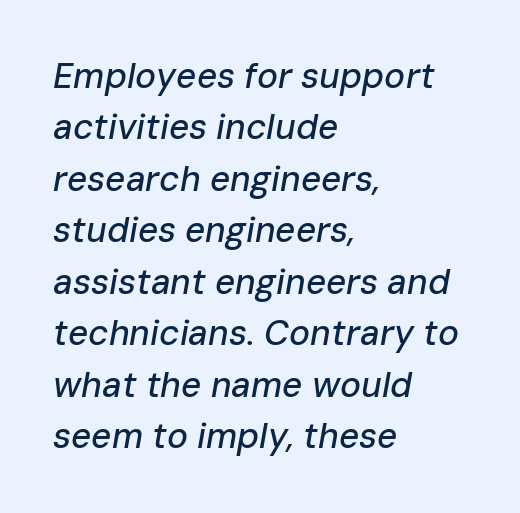
How would I describe the line gaps? Plain and ordinary. Alignment: flush left. There is no visible air inserted between adjacent glyphs. Proportional: the letters do not fall into vertical columns.
